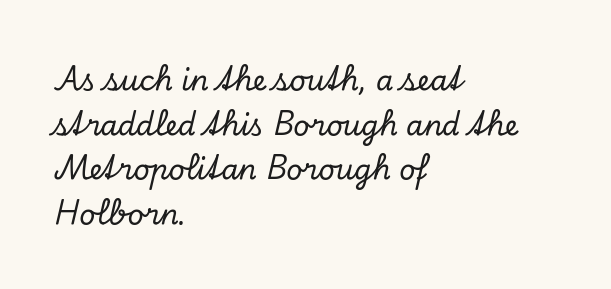
The image shows 28 px serif type, italic (leaning right); set left-aligned, normal line spacing (1.59x), normal letter spacing, not underlined; low stroke contrast and a small x-height.
